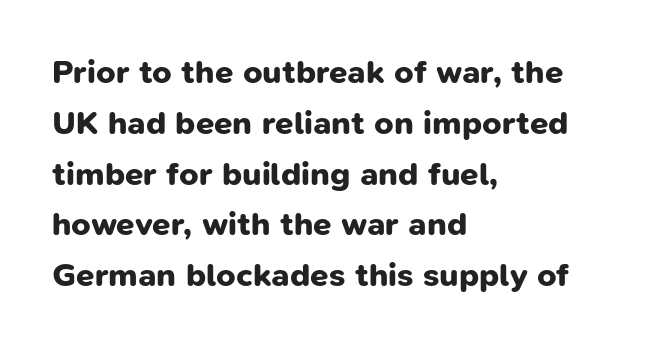
Q: Is the text bold? A: Yes.
Q: Is the typeface a serif or a sans-serif typeface? A: Sans-serif.
Q: Is the text underlined? A: No.
Q: How is the paragraph aligned? A: Left-aligned.
Q: Is the spacing between letters normal or unusually wide? A: Normal.
Q: Is the spacing between lines tight, normal or loose? A: Normal.
Q: Width (condensed, normal, or wide)? A: Normal.
Q: Stroke contrast? A: Low.
Q: x-height? A: Medium.
Q: Monospaced? A: No.
